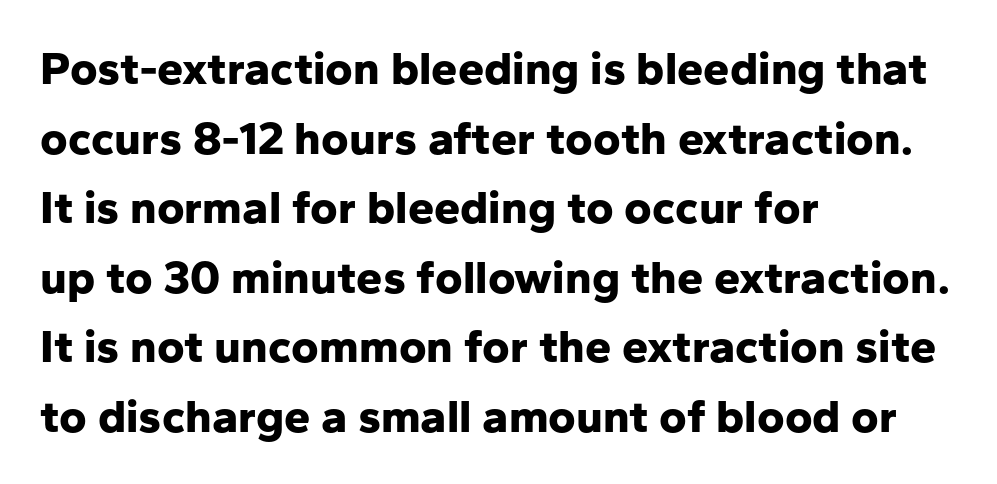
{"serif": "no", "italic": "no", "bold": "yes", "weight": "bold", "width": "normal", "stroke_contrast": "low", "x_height": "medium", "monospaced": "no", "underline": "no", "align": "left", "line_spacing": "normal", "line_spacing_ratio": 1.48, "letter_spacing": "normal", "letter_spacing_em": 0.0, "glyph_px": 47}
